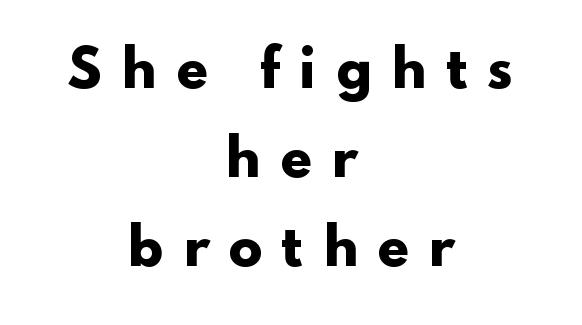
The image shows 51 px heavy, wide sans-serif type, upright; set centered, line spacing 1.75x, unusually wide letter spacing (+0.36 em), not underlined; low stroke contrast and a small x-height.
